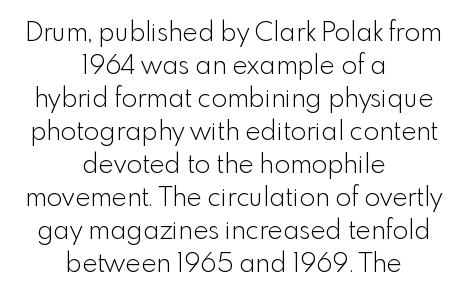
The image shows 26 px text type, upright; set centered, normal line spacing (1.27x), normal letter spacing, not underlined.
